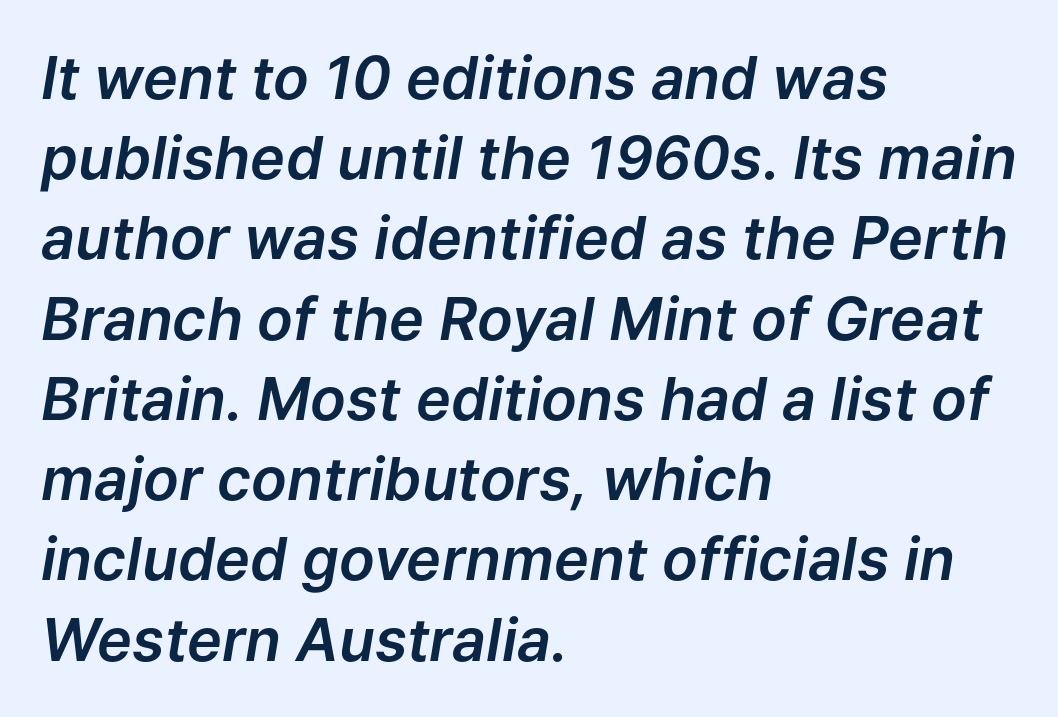
Q: Is the text italic (slanted)? A: Yes, it leans right by about 9 degrees.
Q: Is the text underlined? A: No.
Q: How is the paragraph aligned? A: Left-aligned.
Q: Is the spacing between letters normal or unusually wide? A: Normal.
Q: Is the spacing between lines tight, normal or loose? A: Normal.
Q: Width (condensed, normal, or wide)? A: Normal.
Q: Stroke contrast? A: Low.
Q: x-height? A: Medium.
Q: Monospaced? A: No.
